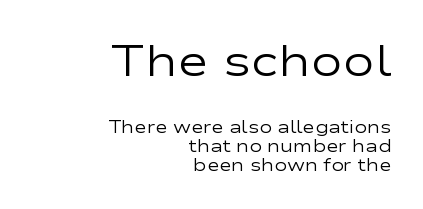
Q: Is the text bold? A: No.
Q: Is the text italic (slanted)? A: No, it is upright.
Q: Is the typeface a serif or a sans-serif typeface? A: Sans-serif.
Q: Is the text underlined? A: No.
Q: How is the paragraph aligned? A: Right-aligned.
Q: Is the spacing between letters normal or unusually wide? A: Normal.
Q: Is the spacing between lines tight, normal or loose? A: Tight.
Q: Which block of text is set in a larger size, the first (top) or the second (bottom)? A: The first (top) one.
Q: Width (condensed, normal, or wide)? A: Wide.
Q: Stroke contrast? A: Low.
Q: x-height? A: Medium.
Q: Monospaced? A: No.
